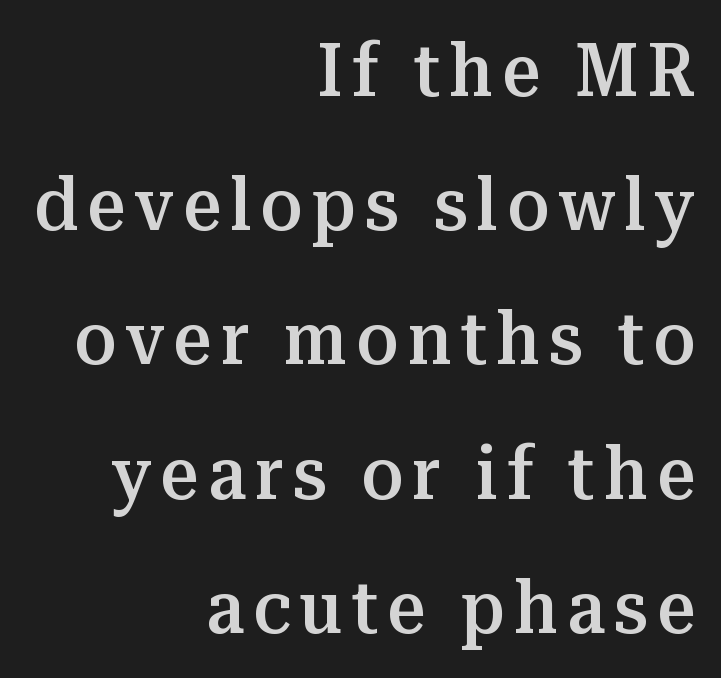
Q: Is the text bold? A: Semi-bold.
Q: Is the text italic (slanted)? A: No, it is upright.
Q: Is the typeface a serif or a sans-serif typeface? A: Serif.
Q: Is the text underlined? A: No.
Q: How is the paragraph aligned? A: Right-aligned.
Q: Width (condensed, normal, or wide)? A: Normal.
Q: Stroke contrast? A: Medium.
Q: x-height? A: Medium.
Q: Monospaced? A: No.
